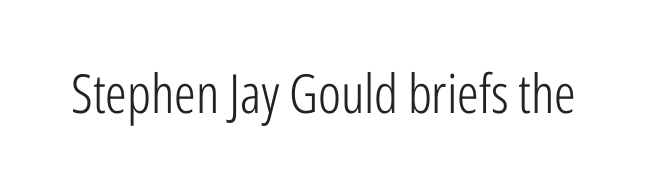
{"serif": "no", "italic": "no", "bold": "no", "weight": "light", "width": "condensed", "stroke_contrast": "low", "x_height": "medium", "monospaced": "no", "underline": "no", "letter_spacing": "normal", "letter_spacing_em": 0.0, "glyph_px": 54}
